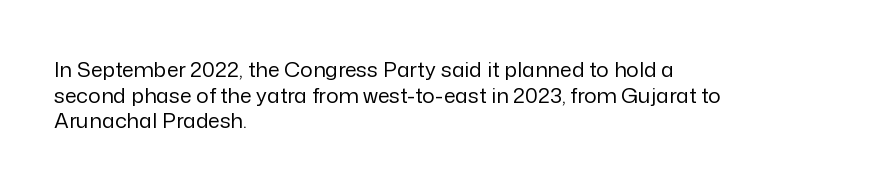
The image shows 21 px text type, upright; set left-aligned, line spacing 1.22x, normal letter spacing, not underlined.
